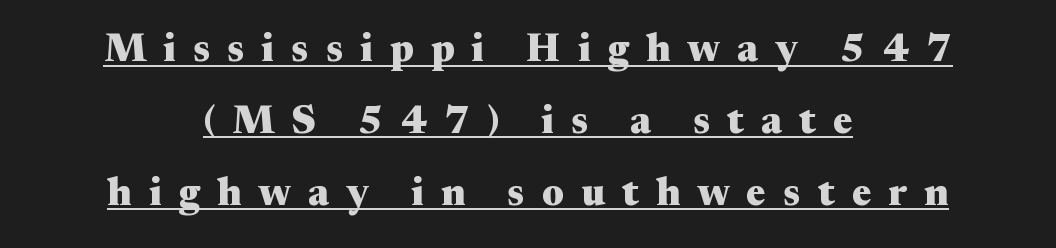
How heavy is the stroke? Heavy — this is a bold. A rule runs beneath these lines of type. The rendering uses natural spacing where letterforms have individual widths. Between one letter and the next there's a generous, obvious gap. The letters stand straight up with perfectly vertical stems. These lines stack symmetrically, like a column narrowing and widening about its center.
